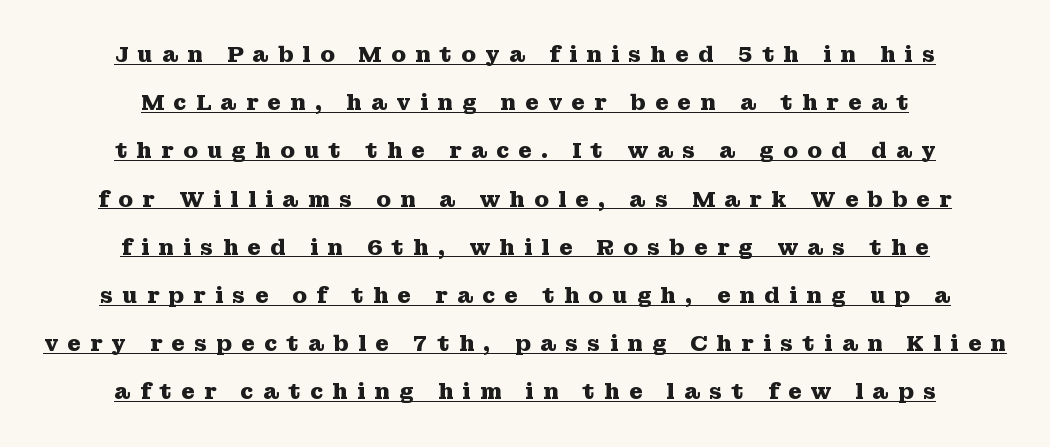
Q: Is the text bold? A: Yes.
Q: Is the text italic (slanted)? A: No, it is upright.
Q: Is the text underlined? A: Yes.
Q: How is the paragraph aligned? A: Centered.
Q: Is the spacing between letters normal or unusually wide? A: Unusually wide.
Q: Is the spacing between lines tight, normal or loose? A: Loose.
